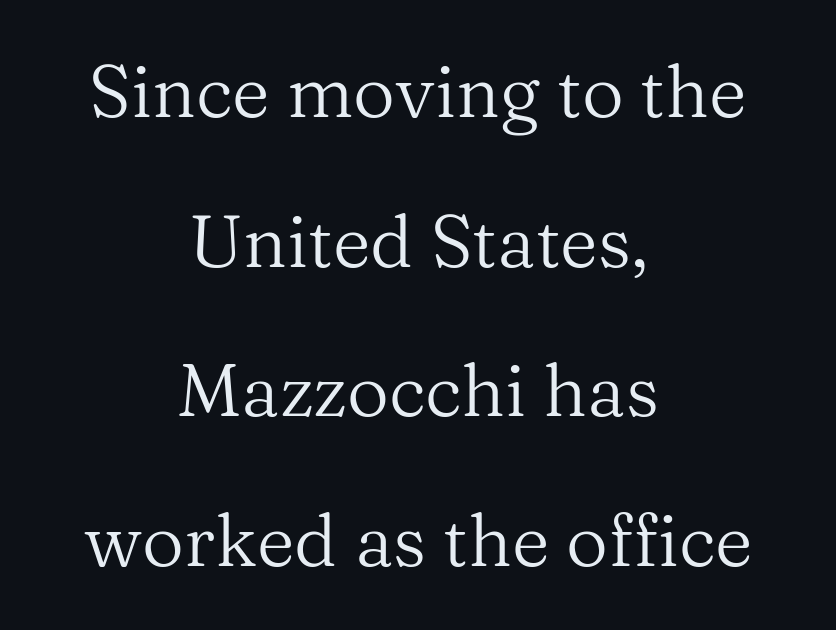
The image shows 73 px regular-weight serif type, upright; set centered, loose line spacing (2.05x), normal letter spacing, not underlined; medium stroke contrast and a medium x-height.
